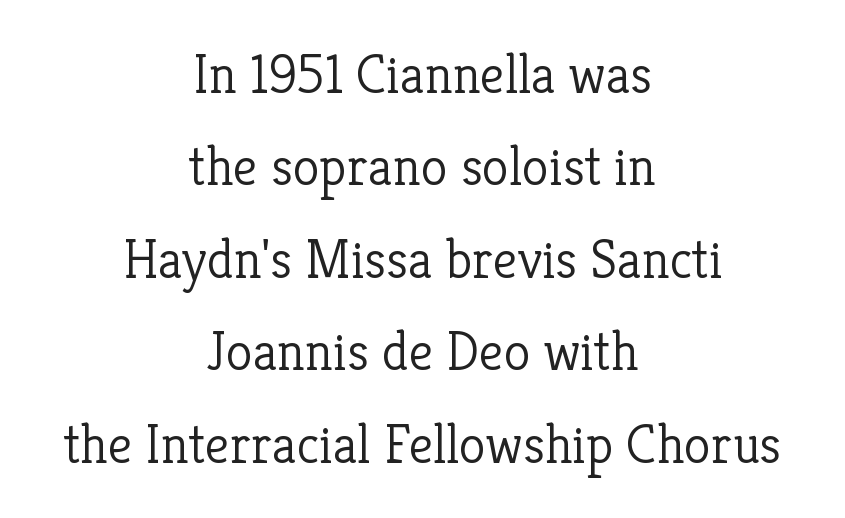
Q: Is the text bold? A: No.
Q: Is the text italic (slanted)? A: No, it is upright.
Q: Is the typeface a serif or a sans-serif typeface? A: Serif.
Q: Is the text underlined? A: No.
Q: How is the paragraph aligned? A: Centered.
Q: Is the spacing between letters normal or unusually wide? A: Normal.
Q: Is the spacing between lines tight, normal or loose? A: Normal.
Q: Width (condensed, normal, or wide)? A: Normal.
Q: Stroke contrast? A: Low.
Q: x-height? A: Medium.
Q: Monospaced? A: No.
